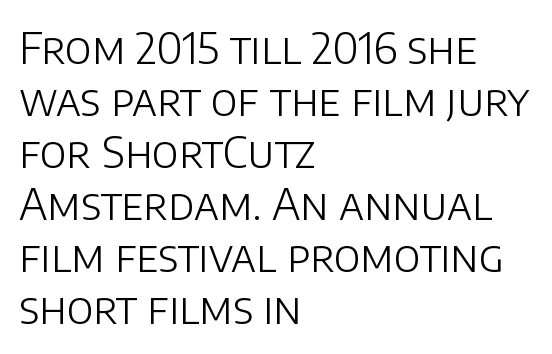
Q: Is the text bold? A: No.
Q: Is the text italic (slanted)? A: No, it is upright.
Q: Is the typeface a serif or a sans-serif typeface? A: Sans-serif.
Q: Is the text underlined? A: No.
Q: How is the paragraph aligned? A: Left-aligned.
Q: Is the spacing between letters normal or unusually wide? A: Normal.
Q: Width (condensed, normal, or wide)? A: Normal.
Q: Stroke contrast? A: Low.
Q: x-height? A: Large.
Q: Monospaced? A: No.
